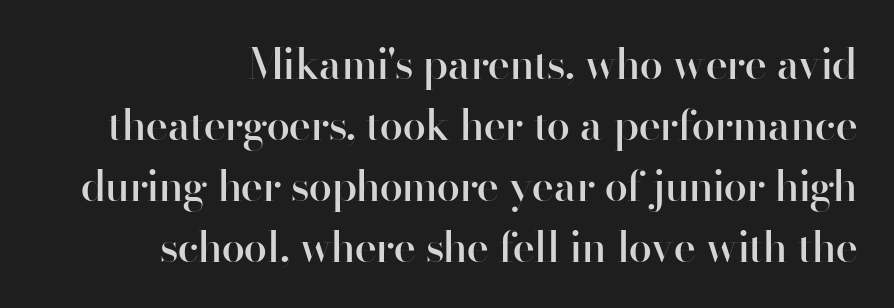
Q: Is the text bold? A: Semi-bold.
Q: Is the text italic (slanted)? A: No, it is upright.
Q: Is the typeface a serif or a sans-serif typeface? A: Sans-serif.
Q: Is the text underlined? A: No.
Q: Is the spacing between letters normal or unusually wide? A: Normal.
Q: Is the spacing between lines tight, normal or loose? A: Normal.
Q: Width (condensed, normal, or wide)? A: Normal.
Q: Stroke contrast? A: High.
Q: x-height? A: Small.
Q: Monospaced? A: No.
